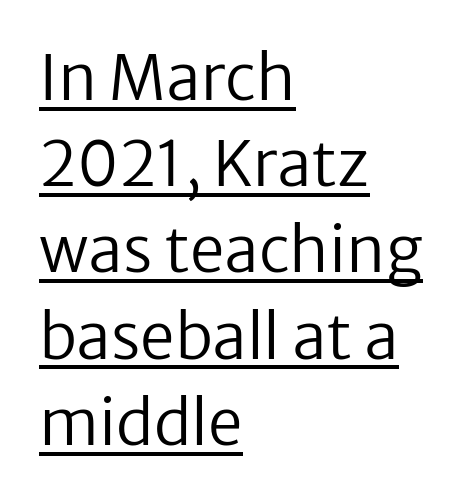
Q: Is the text bold? A: No.
Q: Is the text italic (slanted)? A: No, it is upright.
Q: Is the typeface a serif or a sans-serif typeface? A: Sans-serif.
Q: Is the text underlined? A: Yes.
Q: How is the paragraph aligned? A: Left-aligned.
Q: Is the spacing between letters normal or unusually wide? A: Normal.
Q: Is the spacing between lines tight, normal or loose? A: Normal.
Q: Width (condensed, normal, or wide)? A: Normal.
Q: Stroke contrast? A: Low.
Q: x-height? A: Medium.
Q: Monospaced? A: No.
